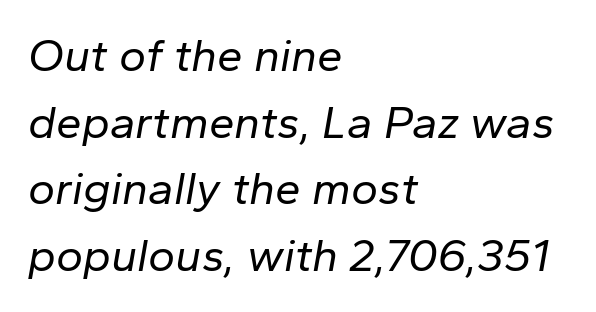
The image shows 46 px regular-weight type, italic (leaning right); set left-aligned, normal line spacing (1.45x), normal letter spacing, not underlined; low stroke contrast and a medium x-height.
